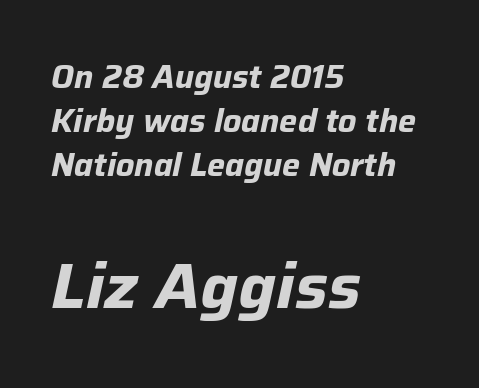
Q: Is the text bold? A: Yes.
Q: Is the text italic (slanted)? A: Yes, it leans right by about 12 degrees.
Q: Is the text underlined? A: No.
Q: How is the paragraph aligned? A: Left-aligned.
Q: Is the spacing between letters normal or unusually wide? A: Normal.
Q: Is the spacing between lines tight, normal or loose? A: Normal.
Q: Which block of text is set in a larger size, the first (top) or the second (bottom)? A: The second (bottom) one.
Q: Width (condensed, normal, or wide)? A: Normal.
Q: Stroke contrast? A: Low.
Q: x-height? A: Medium.
Q: Monospaced? A: No.
